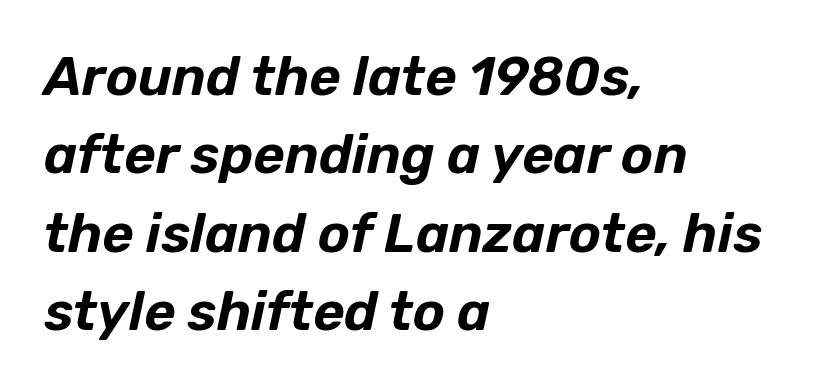
Which margin do the lines hug? The left one — the right edge is uneven. A normal amount of white space separates one row of letters from the next. What stands out about the letter spacing? Nothing — it is the standard amount. You can tell it's italic because the verticals aren't actually vertical. Note the varied advance widths — an 'i' is clearly narrower than an 'm'. Descender tails drop into unmarked territory.
